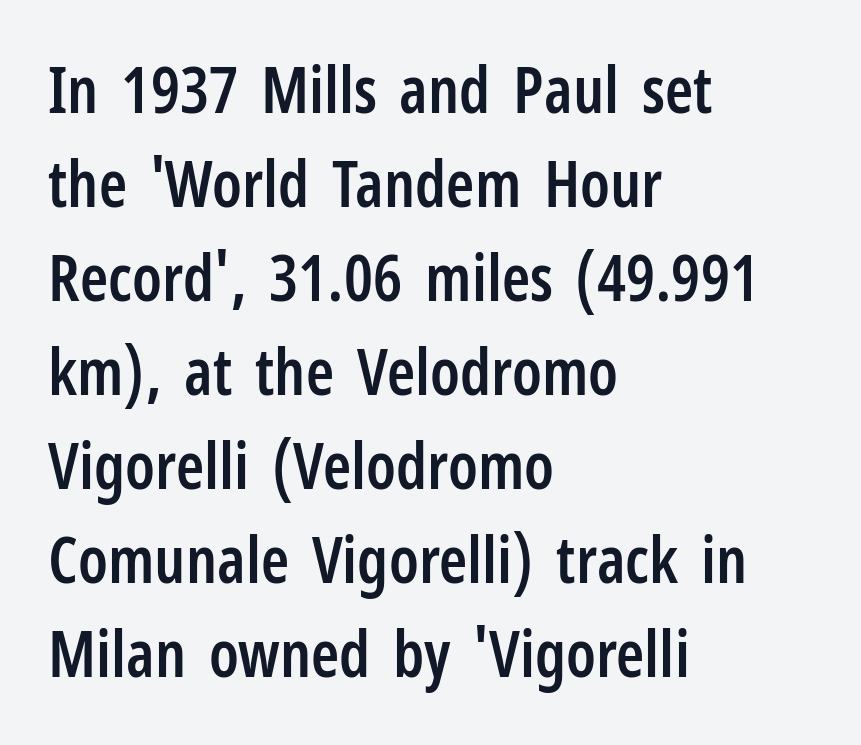
{"serif": "no", "italic": "no", "bold": "semi", "weight": "semibold", "width": "condensed", "stroke_contrast": "low", "x_height": "medium", "monospaced": "no", "underline": "no", "align": "left", "line_spacing": "normal", "line_spacing_ratio": 1.47, "letter_spacing": "normal", "letter_spacing_em": 0.0, "glyph_px": 64}
